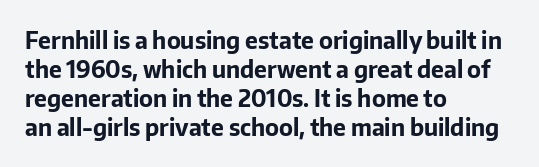
The typography opts for an upright posture over an oblique one. What weight is shown? A full bold with thick strokes. How would I describe the line gaps? Plain and ordinary. Each line starts at the same left margin while the right side varies.
